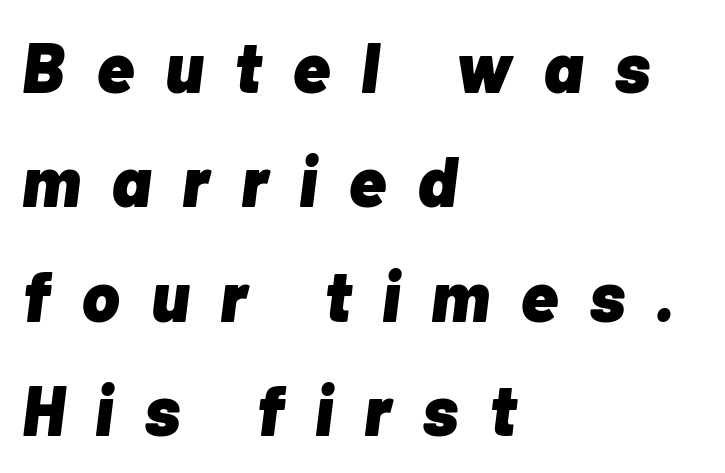
{"italic": "yes", "lean": "right", "slant_degrees": 7, "bold": "yes", "weight": "heavy", "width": "normal", "stroke_contrast": "low", "x_height": "medium", "monospaced": "no", "underline": "no", "align": "left", "line_spacing": "normal", "line_spacing_ratio": 1.61, "letter_spacing": "wide", "letter_spacing_em": 0.44, "glyph_px": 71}
